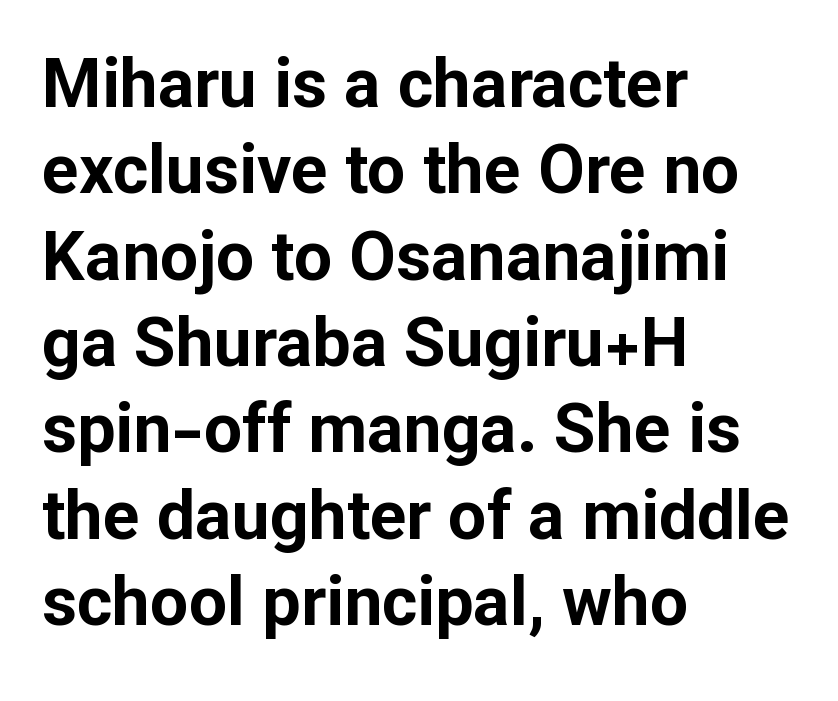
{"serif": "no", "italic": "no", "bold": "yes", "weight": "bold", "width": "normal", "stroke_contrast": "low", "x_height": "medium", "monospaced": "no", "underline": "no", "align": "left", "line_spacing": "normal", "line_spacing_ratio": 1.27, "letter_spacing": "normal", "letter_spacing_em": 0.0, "glyph_px": 68}
